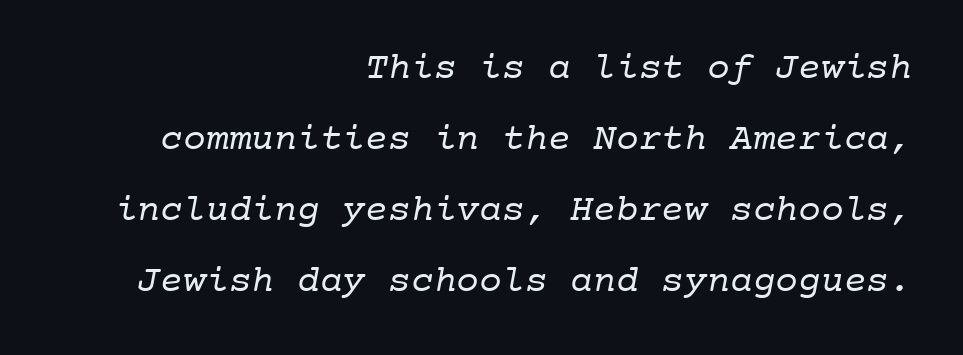
Every character here occupies the same horizontal width, giving the sample a typewriter-like rhythm. The font sits on the lighter half of the weight spectrum, regular included. Descenders are the only things crossing below the line. Note: serifs present on the glyphs.
